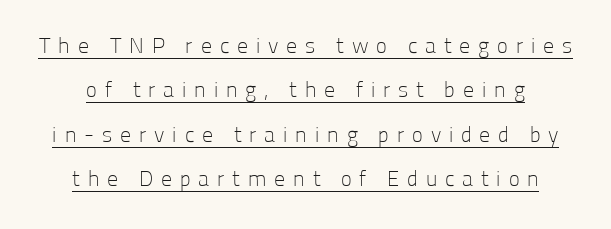
The image shows 22 px text type, upright; set loose line spacing (2.02x), unusually wide letter spacing (+0.36 em), underlined.
